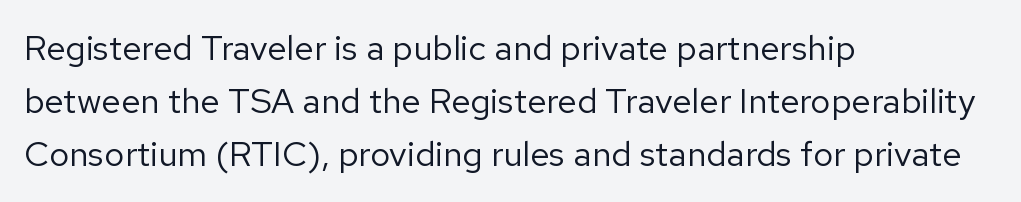
Character widths vary here, with narrow letters taking less room than wide ones. The lines are quadded left. Look at the bottom of the vertical strokes: they stop flat, with no serifs. Baseline-to-baseline distance is the conventional proportion of letter height. The type is set solid horizontally, with unmodified tracking. The font is comparable to plain body text, perhaps lighter.
